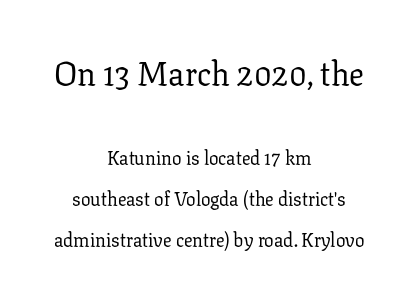
Q: Is the text bold? A: No.
Q: Is the text italic (slanted)? A: No, it is upright.
Q: Is the typeface a serif or a sans-serif typeface? A: Serif.
Q: Is the text underlined? A: No.
Q: How is the paragraph aligned? A: Centered.
Q: Is the spacing between letters normal or unusually wide? A: Normal.
Q: Is the spacing between lines tight, normal or loose? A: Loose.
Q: Which block of text is set in a larger size, the first (top) or the second (bottom)? A: The first (top) one.
Q: Width (condensed, normal, or wide)? A: Normal.
Q: Stroke contrast? A: Low.
Q: x-height? A: Medium.
Q: Monospaced? A: No.
